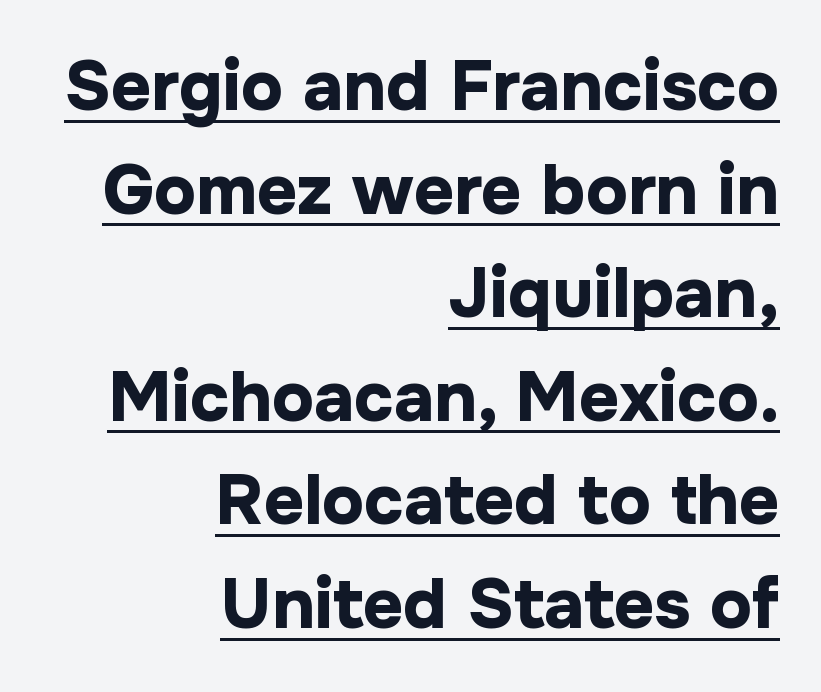
{"serif": "no", "italic": "no", "bold": "yes", "weight": "bold", "width": "normal", "stroke_contrast": "low", "x_height": "medium", "monospaced": "no", "underline": "yes", "align": "right", "line_spacing": "normal", "line_spacing_ratio": 1.48, "letter_spacing": "normal", "letter_spacing_em": 0.0, "glyph_px": 70}
